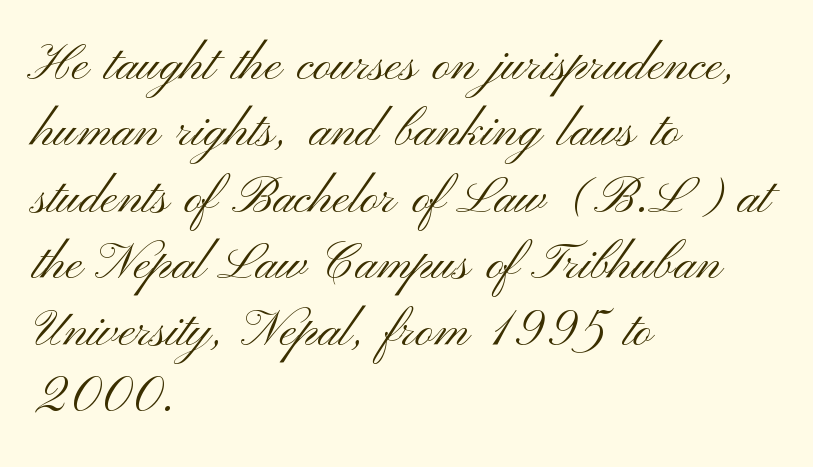
Q: Is the text bold? A: No.
Q: Is the text italic (slanted)? A: Yes.
Q: Is the typeface a serif or a sans-serif typeface? A: Sans-serif.
Q: Is the text underlined? A: No.
Q: How is the paragraph aligned? A: Left-aligned.
Q: Is the spacing between letters normal or unusually wide? A: Normal.
Q: Is the spacing between lines tight, normal or loose? A: Normal.
Q: Width (condensed, normal, or wide)? A: Wide.
Q: Stroke contrast? A: Medium.
Q: x-height? A: Small.
Q: Monospaced? A: No.
